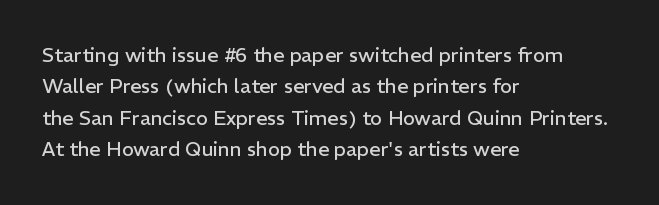
Line spacing here is normal. A typesetter would mark this as roman, not italic. The specimen omits any rule beneath the text block's lines. The rag falls on the right side of this text block. The characters are drawn with everyday or finer stroke widths.
